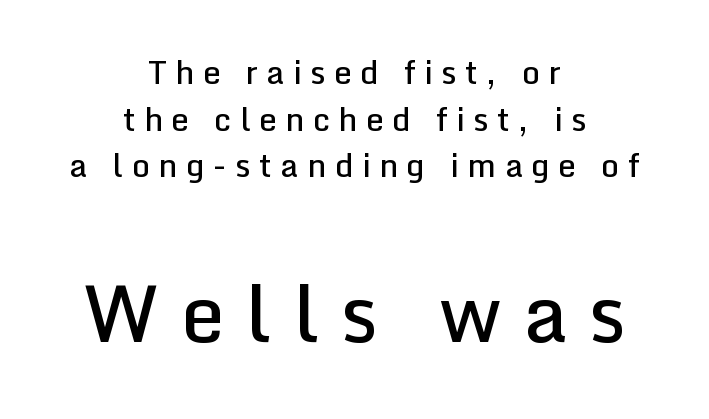
These lines are rendered in a variable-pitch font. Bigger letters appear in the bottom chunk; the top chunk is reduced. Typographically, this falls in the sans-serif category. Leading: standard. The strokes are fattened partway — semibold, not bold. In terms of letterspacing, this is a distinctly airy, spread setting.
